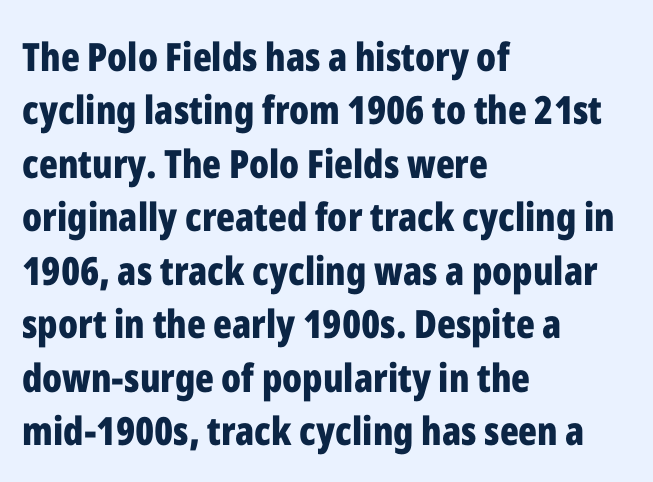
On the weight axis this lands at bold, roughly 700. Spacing between characters is what you'd get straight out of the box. Spacing verdict: proportional, widths tailored to each character. Just letters on the line, the space beneath them empty. Posture: upright roman. The ragged edge is on the right, which tells us the setting is flush left.
